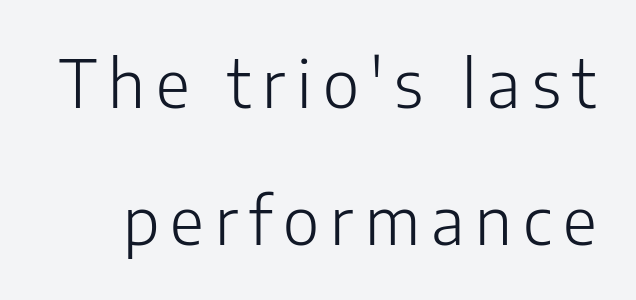
This block would shrink considerably if given ordinary leading; it's expanded now. Heft: none added — not bold. Tall strokes in this sample are plumb rather than angled. Is this a fixed-width face? No — the glyphs have proportional, varying widths. A typesetter would label this face a sans. The foot of each line stays bare and open.
